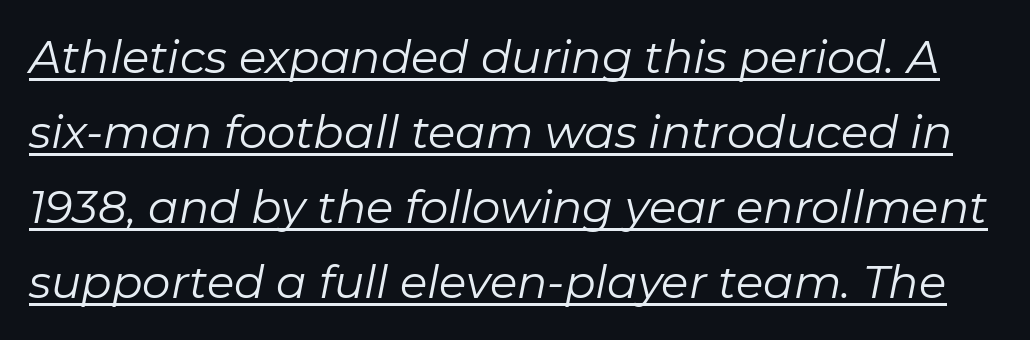
This sample has the flowing, uneven cadence of proportional lettering. What's the leading like? Ordinary, nothing unusual. This reads as an unemphasized weight, regular at the heaviest. A typographer would call this underscored text.
